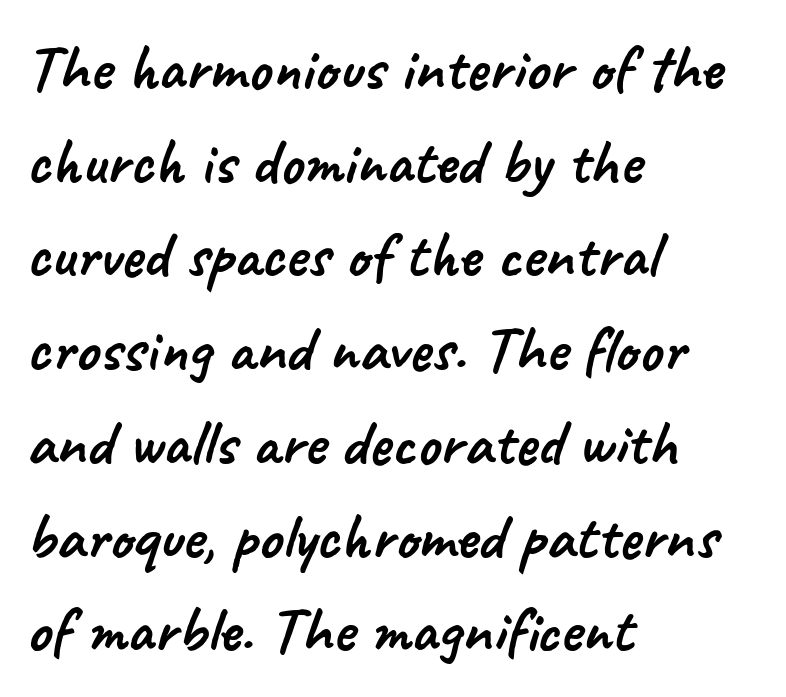
The image shows 66 px sans-serif type; set left-aligned, normal line spacing (1.42x), normal letter spacing, not underlined; low stroke contrast and a small x-height.
